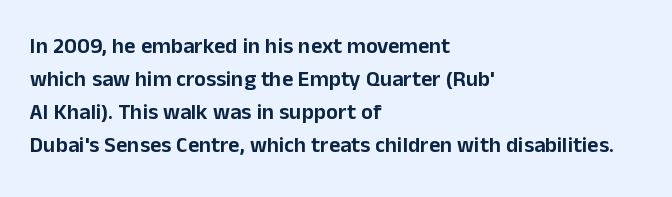
A clean baseline with only descenders dipping below it. Standard letterfit; no display-style spreading of the glyphs. Notice how descenders clear the ascenders below comfortably — that's standard leading. It's the straight-up-and-down kind of type. Does the copy run flush right? No — it runs flush left.
